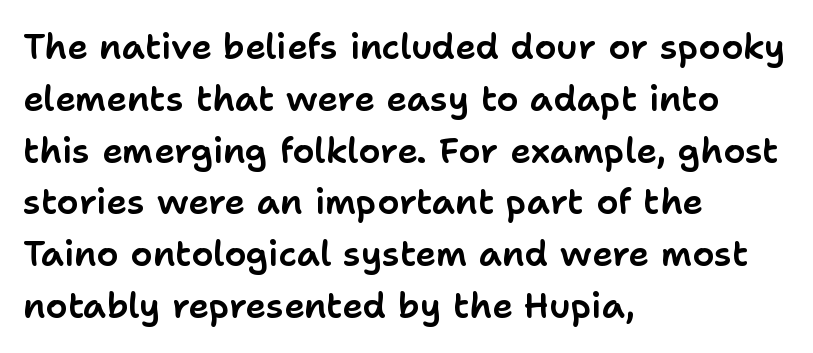
{"serif": "no", "italic": "no", "width": "normal", "stroke_contrast": "low", "x_height": "medium", "monospaced": "no", "underline": "no", "align": "left", "line_spacing": "normal", "line_spacing_ratio": 1.48, "letter_spacing": "normal", "letter_spacing_em": 0.0, "glyph_px": 35}
